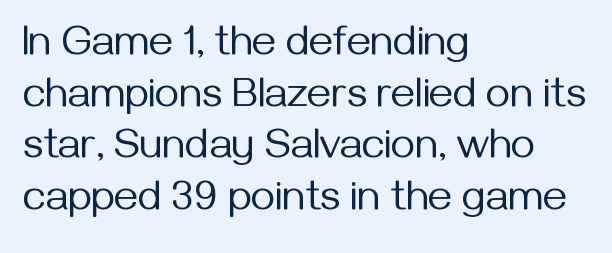
The image shows 42 px regular-weight sans-serif type, upright; set left-aligned, line spacing 1.23x, normal letter spacing, not underlined; medium stroke contrast and a medium x-height.
